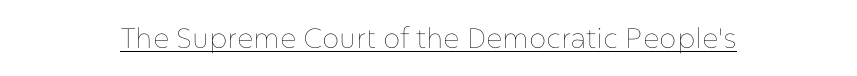
{"italic": "no", "bold": "no", "weight": "thin", "width": "normal", "stroke_contrast": "low", "x_height": "medium", "monospaced": "no", "underline": "yes", "letter_spacing": "normal", "letter_spacing_em": 0.0, "glyph_px": 28}
